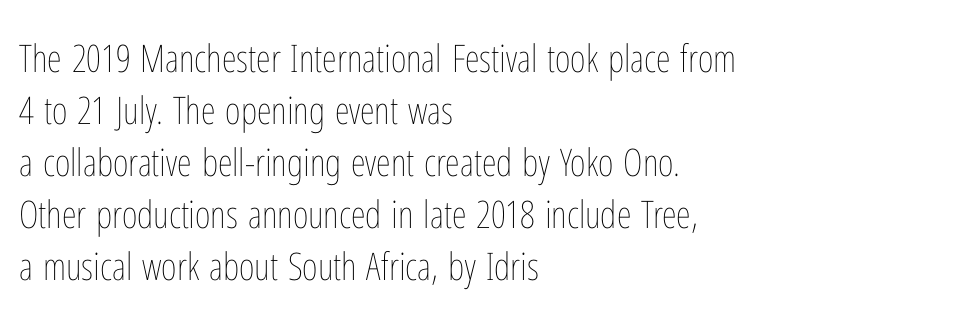
{"italic": "no", "bold": "no", "weight": "thin", "width": "condensed", "stroke_contrast": "low", "x_height": "medium", "monospaced": "no", "underline": "no", "align": "left", "line_spacing": "normal", "line_spacing_ratio": 1.37, "letter_spacing": "normal", "letter_spacing_em": 0.0, "glyph_px": 38}
